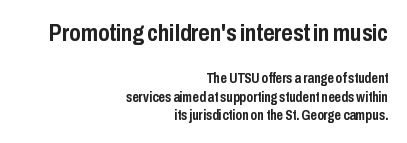
Vertically, the passage feels balanced, rows spaced as you'd expect. Any mark beneath the type? The region is blank. Look at the tracking — it's just the regular setting, nothing added. Right-aligned paragraph, ragged on the left.
